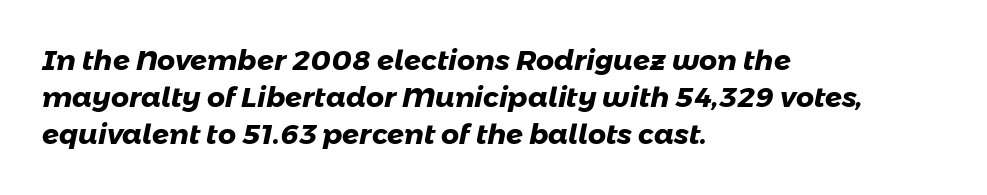
The image shows 28 px heavy sans-serif type; set left-aligned, normal line spacing (1.33x), normal letter spacing, not underlined; low stroke contrast and a medium x-height.
